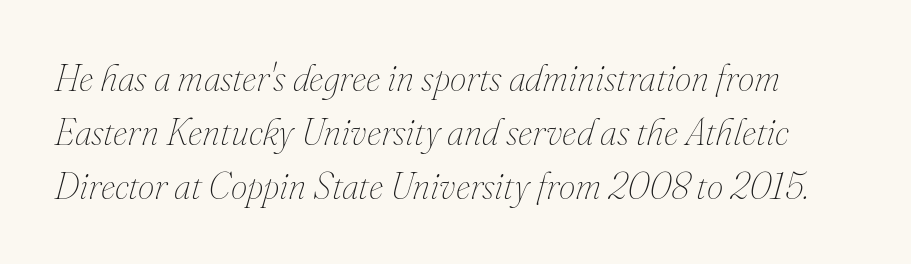
The line-height multiplier appears to be the usual default. Does extra space separate the letters? No, they use regular spacing. Varying glyph widths throughout — classic text-font behaviour. When letters slant like this, we call the style italic. The area under the type is left untouched.
